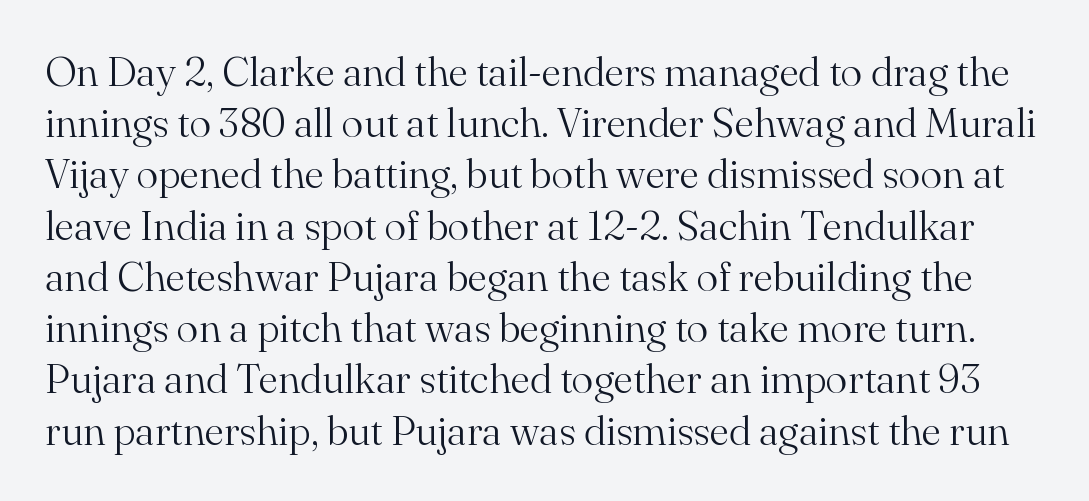
The image shows 41 px light serif type, upright; set normal line spacing (1.25x), normal letter spacing, not underlined; medium stroke contrast and a small x-height.
